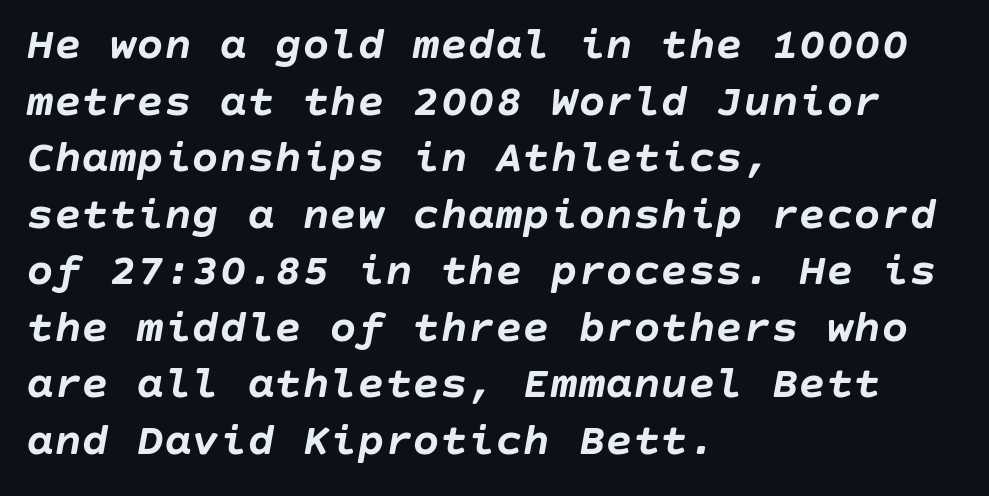
{"italic": "yes", "lean": "right", "slant_degrees": 10, "bold": "yes", "weight": "semibold", "width": "normal", "stroke_contrast": "low", "x_height": "large", "underline": "no", "align": "left", "line_spacing_ratio": 1.23, "letter_spacing": "normal", "letter_spacing_em": 0.0, "glyph_px": 46}
